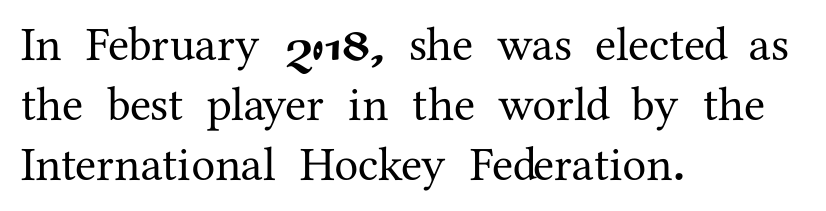
Does the leading feel generous? No, just average. To sum up the face: it has serifs. The tracking reads as untouched default to a designer's eye. You could not count columns in this text — the font is proportionally spaced. If you drew a ruler down the left edge, every line would touch it.
